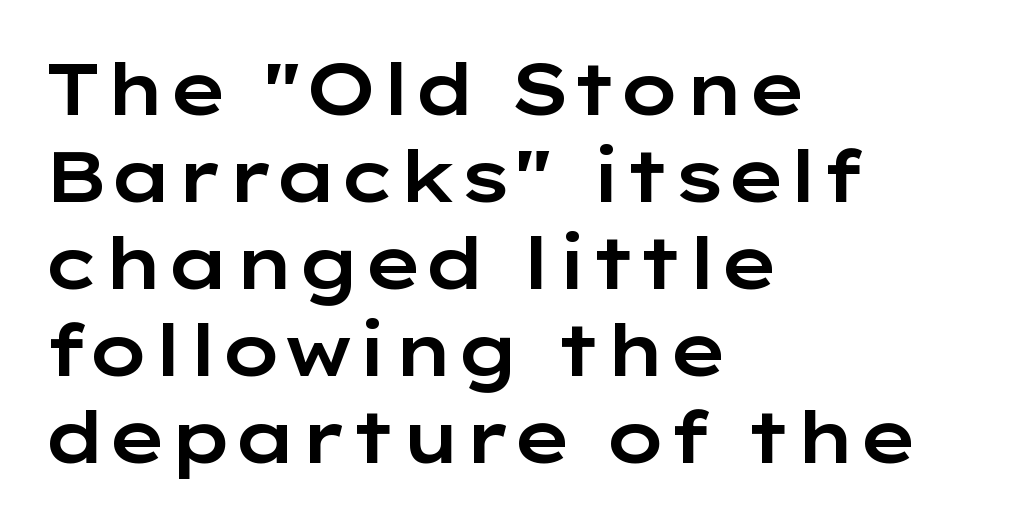
These lines keep a tight, regular rhythm from letter to letter. Spacing verdict: proportional, widths tailored to each character. The characters display no serif detailing; their extremities are plain. Nobody drew a line under any word here. A classic flush-left, rag-right setting is used for this passage. Rendered with straight, roman letterforms.
